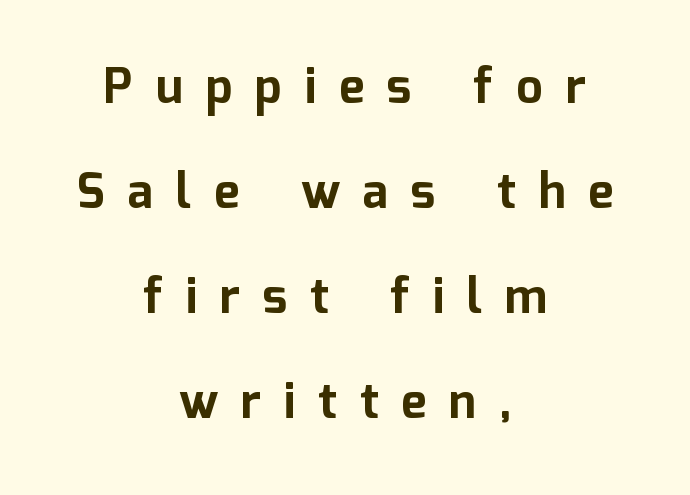
The image shows 48 px bold sans-serif type, upright; set centered, loose line spacing (2.19x), unusually wide letter spacing (+0.48 em), not underlined; low stroke contrast and a medium x-height.
